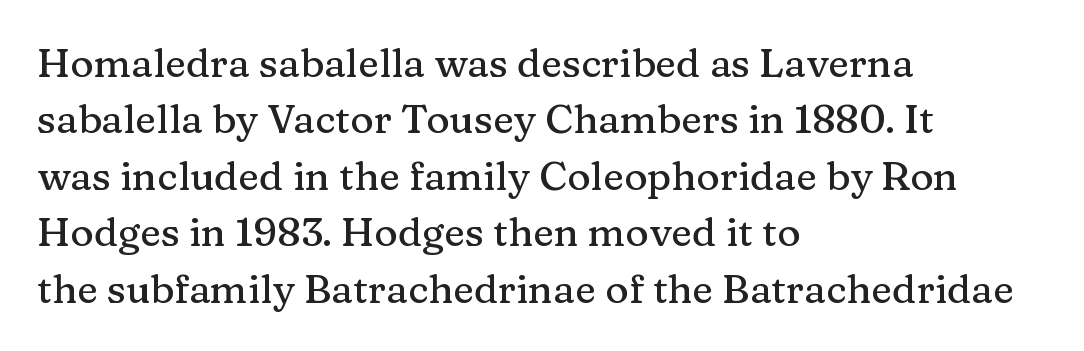
{"serif": "yes", "italic": "no", "width": "normal", "stroke_contrast": "medium", "x_height": "medium", "monospaced": "no", "underline": "no", "align": "left", "line_spacing": "normal", "line_spacing_ratio": 1.41, "letter_spacing": "normal", "letter_spacing_em": 0.0, "glyph_px": 40}
